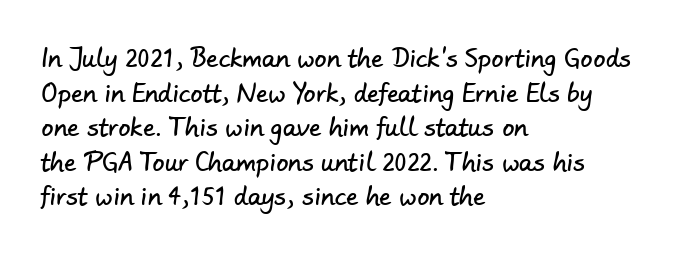
The image shows 24 px text type; set left-aligned, normal line spacing (1.44x), normal letter spacing, not underlined.
